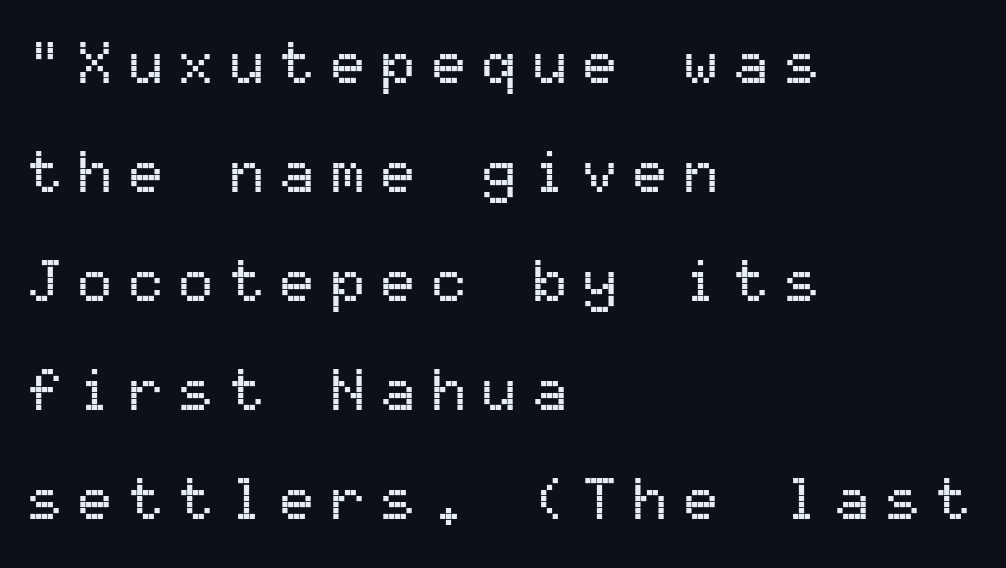
Q: Is the text italic (slanted)? A: No, it is upright.
Q: Is the typeface a serif or a sans-serif typeface? A: Sans-serif.
Q: Is the text underlined? A: No.
Q: How is the paragraph aligned? A: Left-aligned.
Q: Is the spacing between letters normal or unusually wide? A: Unusually wide.
Q: Width (condensed, normal, or wide)? A: Normal.
Q: Stroke contrast? A: Medium.
Q: x-height? A: Medium.
Q: Monospaced? A: Yes.
